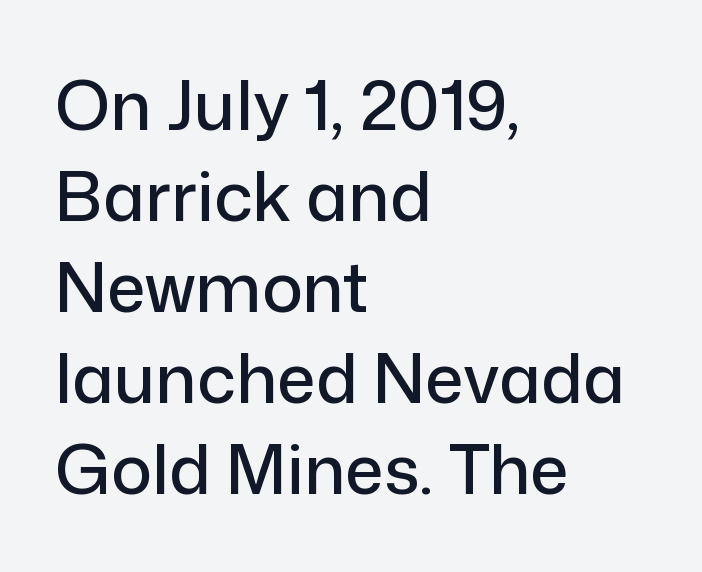
Q: Is the text italic (slanted)? A: No, it is upright.
Q: Is the typeface a serif or a sans-serif typeface? A: Sans-serif.
Q: Is the text underlined? A: No.
Q: How is the paragraph aligned? A: Left-aligned.
Q: Is the spacing between letters normal or unusually wide? A: Normal.
Q: Is the spacing between lines tight, normal or loose? A: Normal.
Q: Width (condensed, normal, or wide)? A: Normal.
Q: Stroke contrast? A: Low.
Q: x-height? A: Medium.
Q: Monospaced? A: No.
